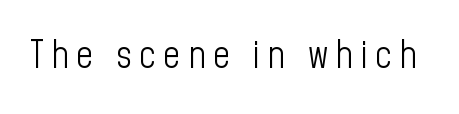
{"serif": "no", "italic": "no", "bold": "no", "weight": "light", "width": "condensed", "stroke_contrast": "low", "x_height": "medium", "monospaced": "no", "underline": "no", "glyph_px": 38}
